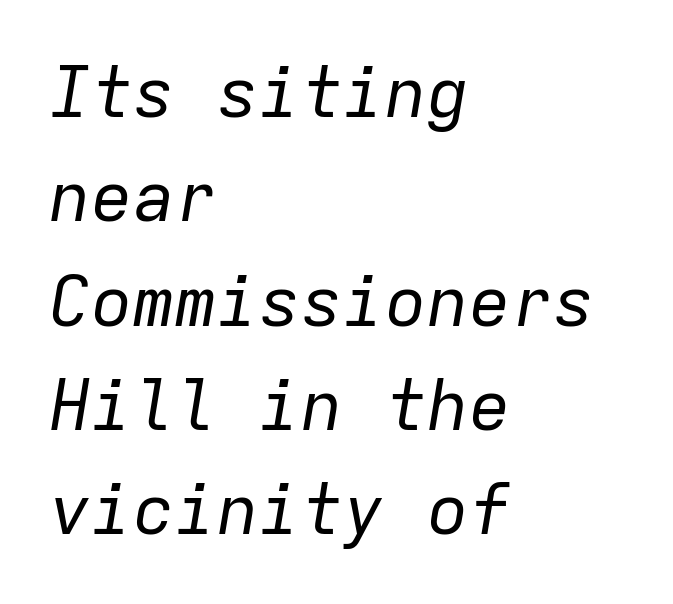
{"italic": "yes", "lean": "right", "slant_degrees": 9, "bold": "no", "weight": "regular", "width": "normal", "stroke_contrast": "low", "x_height": "medium", "monospaced": "yes", "underline": "no", "align": "left", "line_spacing": "normal", "line_spacing_ratio": 1.49, "letter_spacing": "normal", "letter_spacing_em": 0.0, "glyph_px": 70}
